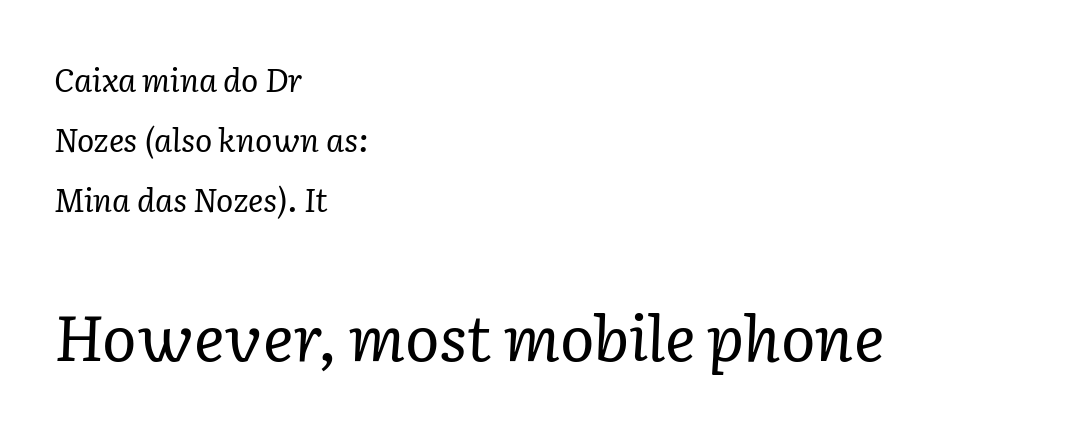
Reading down the block, your eye returns to a fixed left position each line. Small tapered or slab feet sit at the stroke ends, so this counts as serif. The lettering tilts uniformly, giving the passage an italic look. A light-to-regular cut is what we see here. The composition opens small and finishes big.
